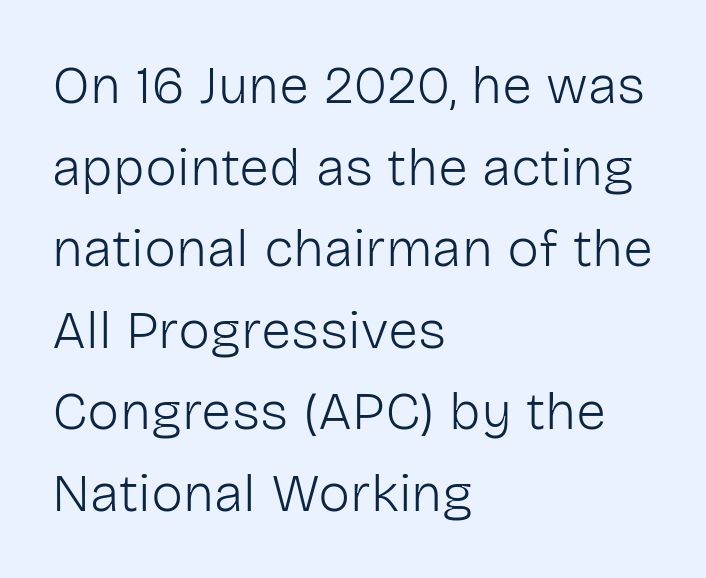
Stroke thickness stays within the range of a standard reading face or lighter. If you measured baseline to baseline, you'd find a middling distance. The glyphs in this specimen are sans serif. Default kerning and tracking; the words read as compact shapes. When letters stand straight like this, we call the style roman or upright.
